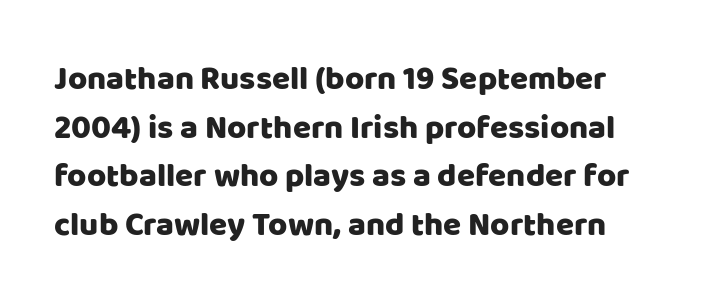
Q: Is the text italic (slanted)? A: No, it is upright.
Q: Is the typeface a serif or a sans-serif typeface? A: Sans-serif.
Q: Is the text underlined? A: No.
Q: Is the spacing between letters normal or unusually wide? A: Normal.
Q: Is the spacing between lines tight, normal or loose? A: Normal.
Q: Width (condensed, normal, or wide)? A: Normal.
Q: Stroke contrast? A: Low.
Q: x-height? A: Large.
Q: Monospaced? A: No.
